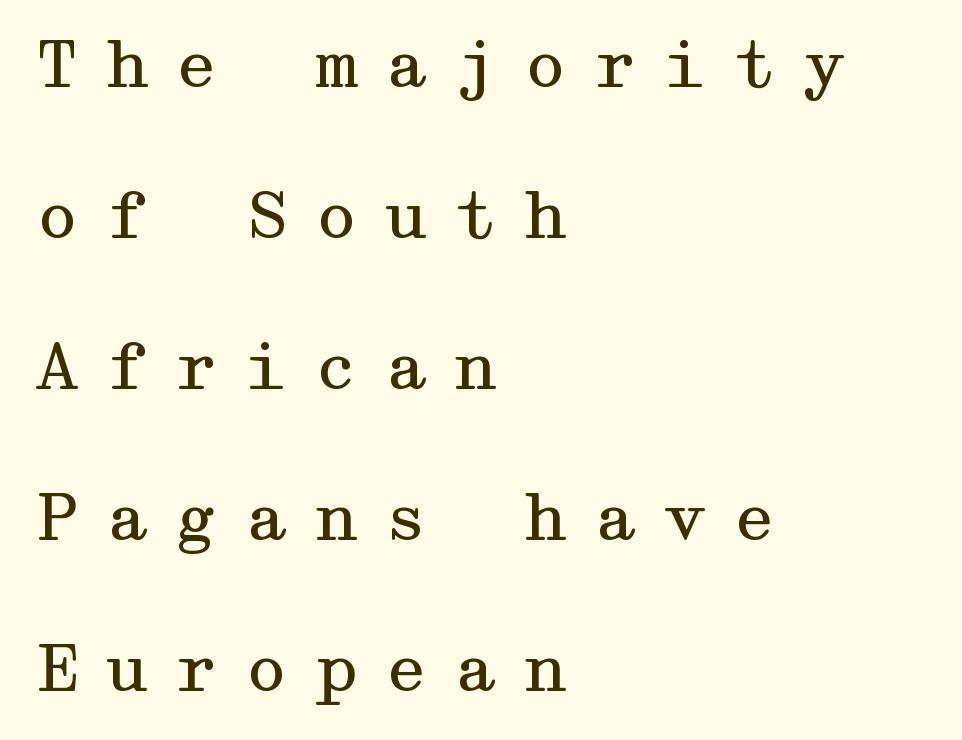
The image shows 64 px regular-weight, wide serif type, upright; set left-aligned, loose line spacing (2.36x), unusually wide letter spacing (+0.39 em), not underlined; medium stroke contrast and a medium x-height.
